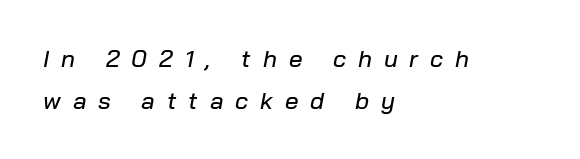
{"italic": "yes", "lean": "right", "slant_degrees": 10, "underline": "no", "align": "left", "line_spacing_ratio": 1.77, "letter_spacing": "wide", "letter_spacing_em": 0.5, "glyph_px": 24}
